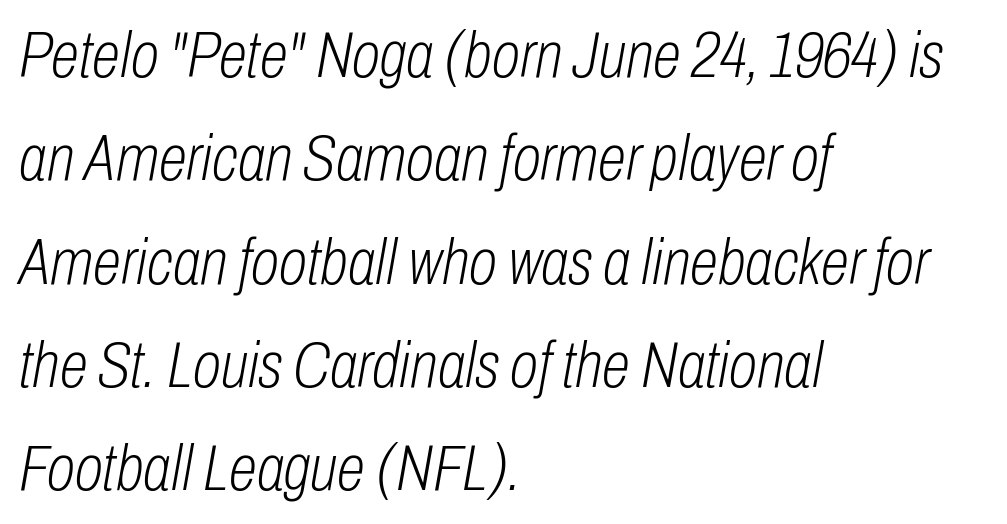
{"italic": "yes", "lean": "right", "slant_degrees": 10, "bold": "no", "weight": "light", "width": "condensed", "stroke_contrast": "low", "x_height": "medium", "monospaced": "no", "underline": "no", "align": "left", "line_spacing": "normal", "line_spacing_ratio": 1.59, "letter_spacing": "normal", "letter_spacing_em": 0.0, "glyph_px": 65}
